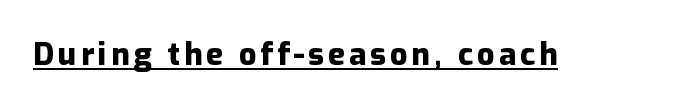
Ordinary non-slanted type is in use. Proportional: the letters do not fall into vertical columns. Students, observe the line beneath the letters — that is underlining. Its strokes are broad and dark, the hallmark of bold type.
